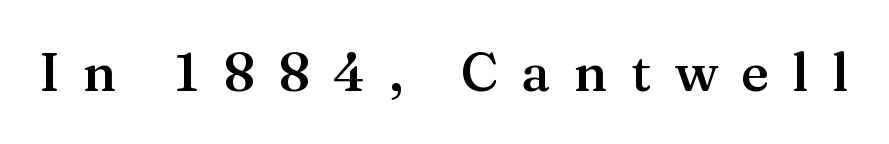
{"serif": "yes", "italic": "no", "bold": "semi", "weight": "semibold", "width": "normal", "stroke_contrast": "medium", "x_height": "medium", "monospaced": "no", "underline": "no", "letter_spacing": "wide", "letter_spacing_em": 0.44, "glyph_px": 53}
